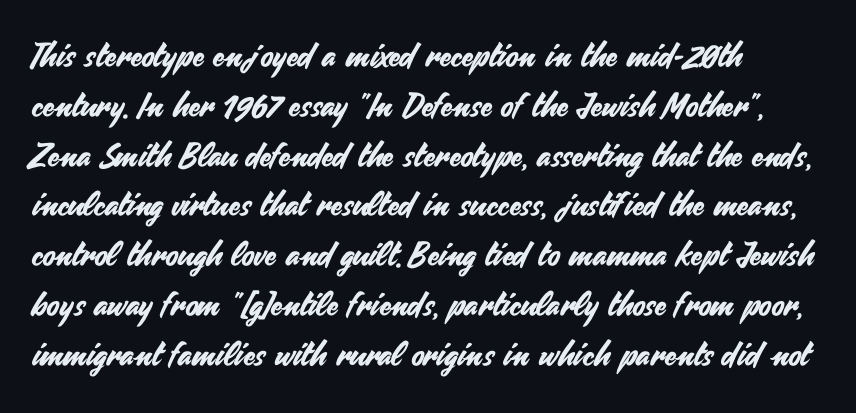
{"serif": "no", "width": "normal", "stroke_contrast": "medium", "x_height": "small", "monospaced": "no", "underline": "no", "align": "left", "line_spacing": "normal", "line_spacing_ratio": 1.51, "letter_spacing": "normal", "letter_spacing_em": 0.0, "glyph_px": 33}
